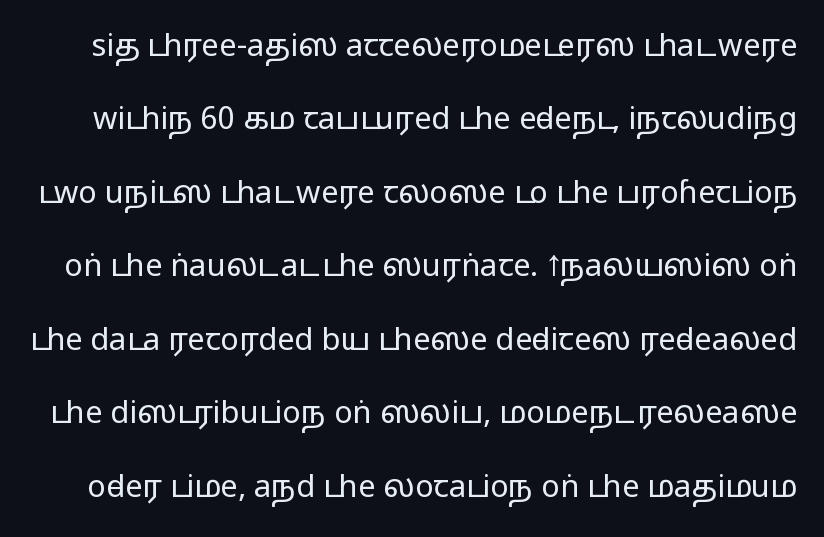
The image shows 31 px wide sans-serif type, upright; set loose line spacing (2.37x), normal letter spacing, not underlined; medium stroke contrast.
